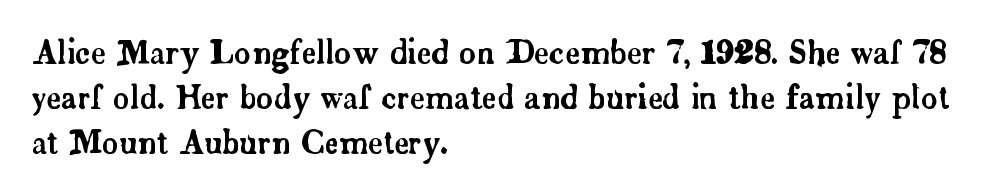
Q: Is the text italic (slanted)? A: No, it is upright.
Q: Is the typeface a serif or a sans-serif typeface? A: Serif.
Q: Is the text underlined? A: No.
Q: How is the paragraph aligned? A: Left-aligned.
Q: Is the spacing between letters normal or unusually wide? A: Normal.
Q: Is the spacing between lines tight, normal or loose? A: Normal.
Q: Width (condensed, normal, or wide)? A: Normal.
Q: Stroke contrast? A: Low.
Q: x-height? A: Small.
Q: Monospaced? A: No.
